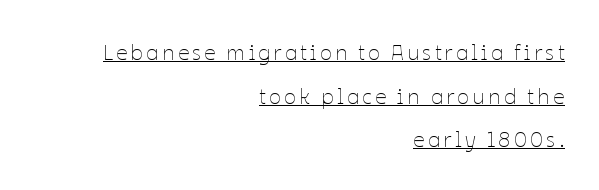
The image shows 22 px text type, upright; set right-aligned, loose line spacing (1.98x), underlined.
